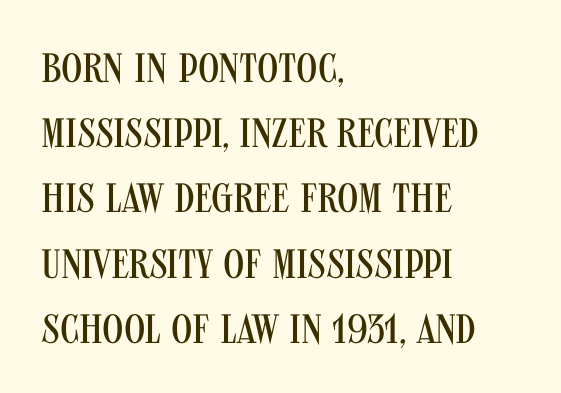
The rendering uses natural spacing where letterforms have individual widths. Just letters on the line, the space beneath them empty. Stem width sits at or under what a default text font uses. Each word holds together tightly as a unit, with standard inter-letter gaps.
